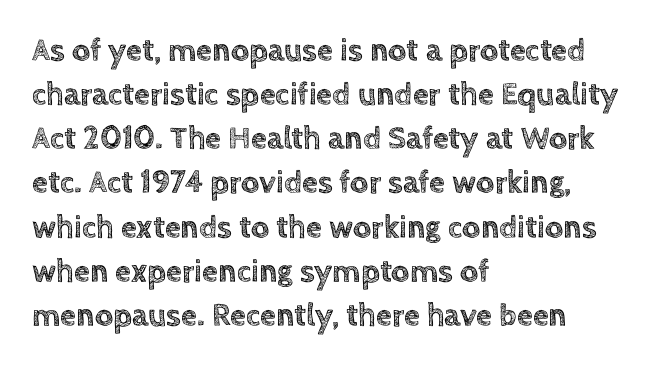
Q: Is the text italic (slanted)? A: No, it is upright.
Q: Is the text underlined? A: No.
Q: How is the paragraph aligned? A: Left-aligned.
Q: Is the spacing between letters normal or unusually wide? A: Normal.
Q: Is the spacing between lines tight, normal or loose? A: Normal.
Q: Width (condensed, normal, or wide)? A: Normal.
Q: x-height? A: Large.
Q: Monospaced? A: No.
